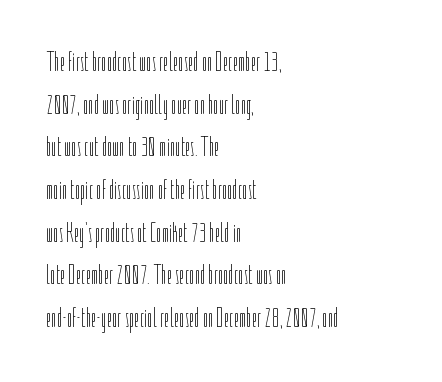
Q: Is the text bold? A: No.
Q: Is the text italic (slanted)? A: No, it is upright.
Q: Is the text underlined? A: No.
Q: How is the paragraph aligned? A: Left-aligned.
Q: Is the spacing between letters normal or unusually wide? A: Normal.
Q: Is the spacing between lines tight, normal or loose? A: Normal.
